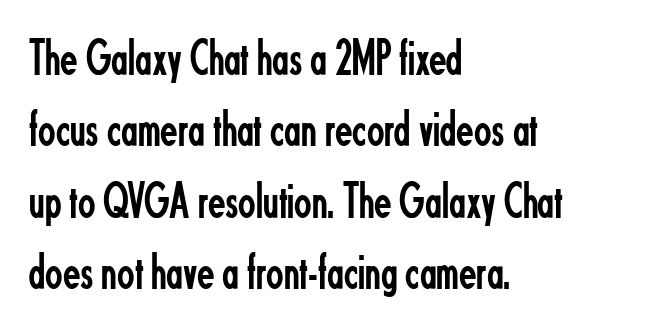
Q: Is the text bold? A: No.
Q: Is the text italic (slanted)? A: No, it is upright.
Q: Is the typeface a serif or a sans-serif typeface? A: Sans-serif.
Q: Is the text underlined? A: No.
Q: How is the paragraph aligned? A: Left-aligned.
Q: Is the spacing between letters normal or unusually wide? A: Normal.
Q: Is the spacing between lines tight, normal or loose? A: Normal.
Q: Width (condensed, normal, or wide)? A: Condensed.
Q: Stroke contrast? A: Low.
Q: x-height? A: Small.
Q: Monospaced? A: No.
